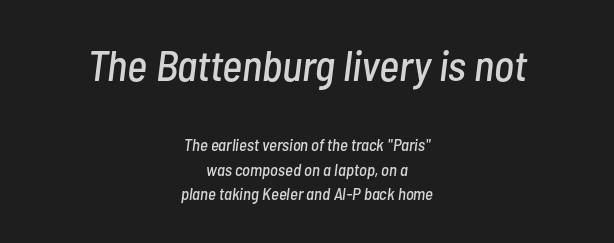
Of the two passages, the one on top uses the larger point size. The face used here is proportionally spaced, like ordinary book or web type. The face used here is rendered with its standard letterfit. The foot of each line stays bare and open.
